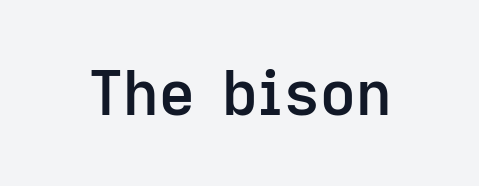
{"serif": "no", "italic": "no", "bold": "semi", "weight": "semibold", "width": "normal", "stroke_contrast": "low", "x_height": "medium", "monospaced": "no", "underline": "no", "letter_spacing": "normal", "letter_spacing_em": 0.0, "glyph_px": 62}
